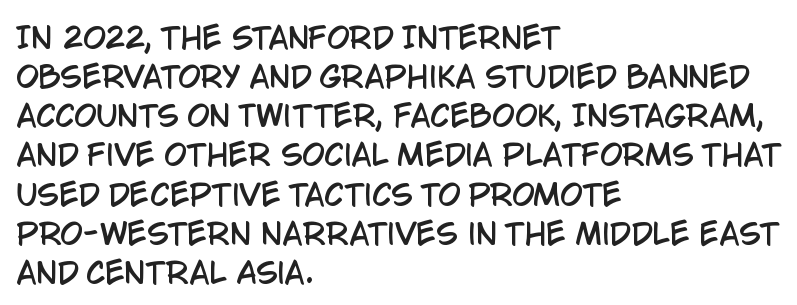
The image shows 29 px condensed sans-serif type, upright; set left-aligned, normal line spacing (1.35x), normal letter spacing, not underlined; low stroke contrast and a large x-height.
